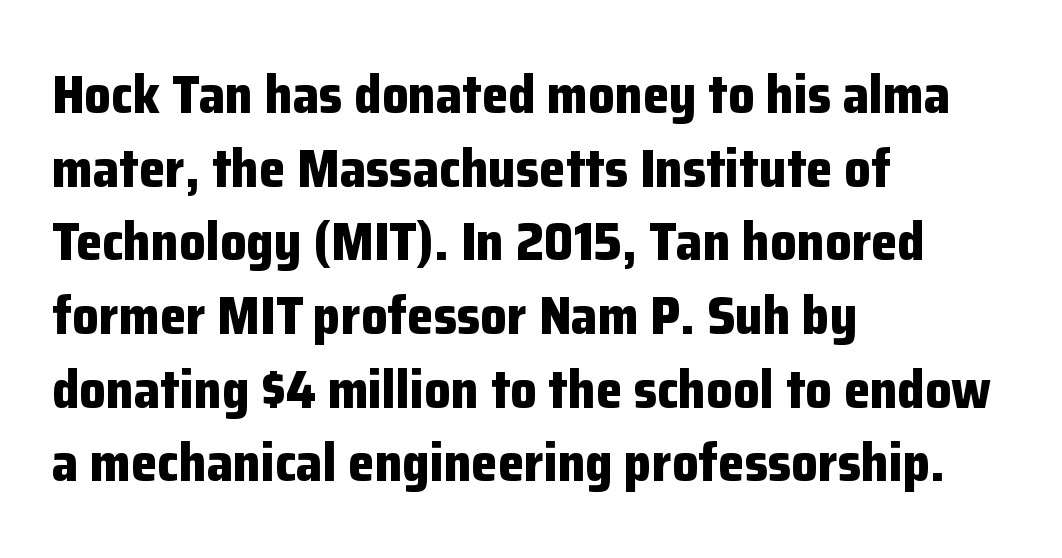
The image shows 53 px bold sans-serif type, upright; set left-aligned, normal line spacing (1.39x), normal letter spacing, not underlined; low stroke contrast and a medium x-height.
